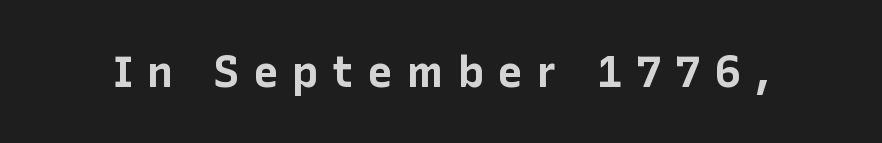
Q: Is the text bold? A: Yes.
Q: Is the text italic (slanted)? A: No, it is upright.
Q: Is the typeface a serif or a sans-serif typeface? A: Sans-serif.
Q: Is the text underlined? A: No.
Q: Is the spacing between letters normal or unusually wide? A: Unusually wide.
Q: Width (condensed, normal, or wide)? A: Normal.
Q: Stroke contrast? A: Low.
Q: x-height? A: Medium.
Q: Monospaced? A: No.
